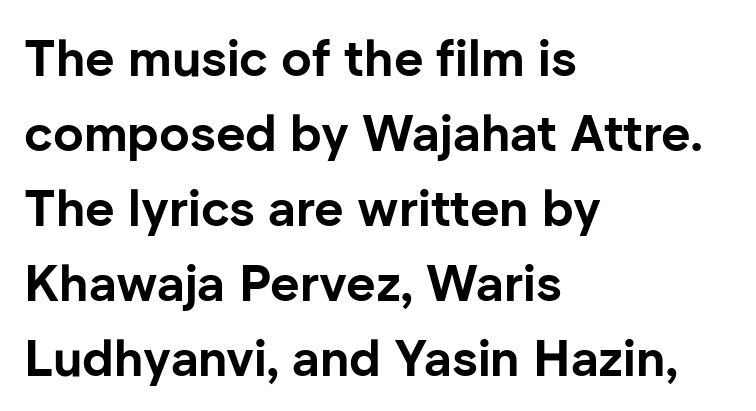
The image shows 51 px bold sans-serif type, upright; set left-aligned, normal line spacing (1.47x), normal letter spacing, not underlined; low stroke contrast and a medium x-height.
